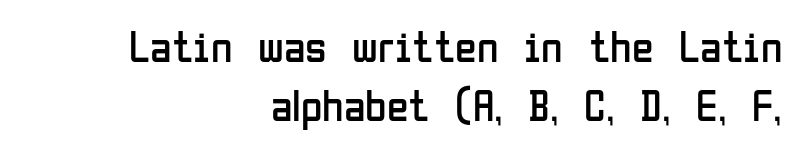
Rendered with straight, roman letterforms. Typeset ragged left — the right edge is the straight one. Serifs: no, the terminals of the letterforms are clean. A bare baseline throughout the passage. If you measured baseline to baseline, you'd find a middling distance. Is this a fixed-width face? No — the glyphs have proportional, varying widths.
